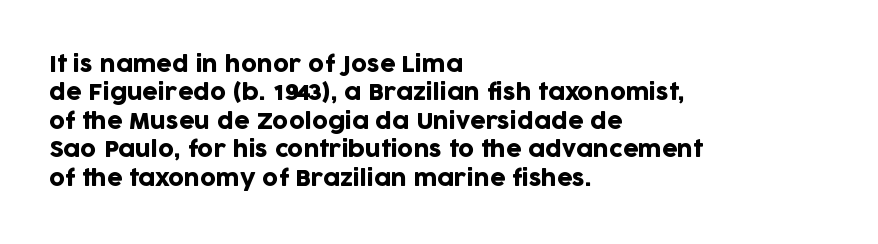
{"italic": "no", "underline": "no", "align": "left", "line_spacing": "normal", "line_spacing_ratio": 1.29, "letter_spacing": "normal", "letter_spacing_em": 0.0, "glyph_px": 22}
